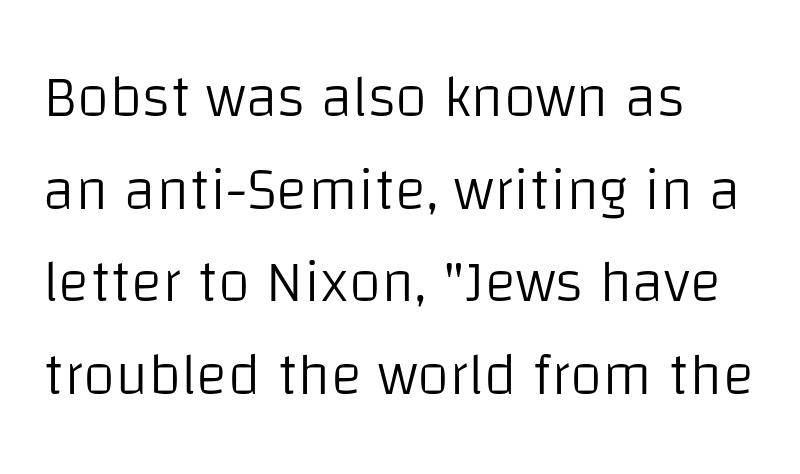
{"serif": "no", "italic": "no", "bold": "no", "weight": "light", "width": "normal", "stroke_contrast": "low", "x_height": "large", "monospaced": "no", "underline": "no", "align": "left", "line_spacing": "normal", "line_spacing_ratio": 1.57, "letter_spacing": "normal", "letter_spacing_em": 0.0, "glyph_px": 59}
